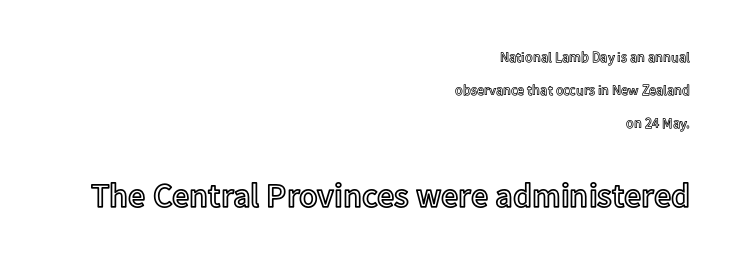
The rendering uses natural spacing where letterforms have individual widths. The paragraph has a hard right edge and a soft left edge. Vertically, the passage feels expansive, rows floating well apart. Tracking value appears to be zero — textbook default spacing. Italic: no, the glyphs are upright roman. The words here are not underlined.
